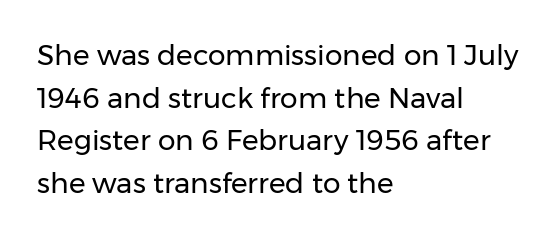
{"serif": "no", "italic": "no", "bold": "no", "weight": "regular", "width": "normal", "stroke_contrast": "low", "x_height": "medium", "monospaced": "no", "underline": "no", "align": "left", "line_spacing": "normal", "line_spacing_ratio": 1.52, "letter_spacing": "normal", "letter_spacing_em": 0.0, "glyph_px": 28}
